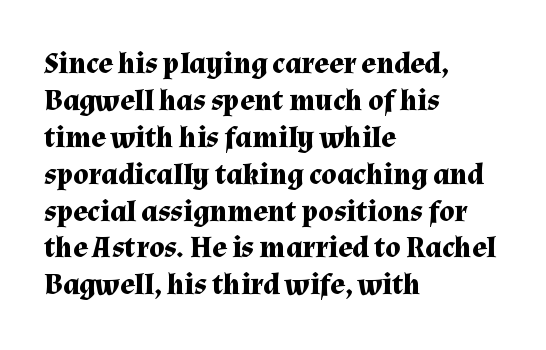
The image shows 30 px bold serif type, upright; set left-aligned, line spacing 1.23x, normal letter spacing, not underlined; medium stroke contrast and a medium x-height.
